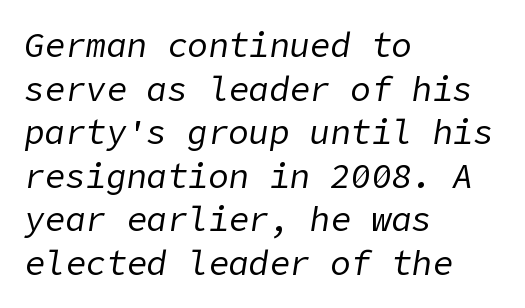
{"italic": "yes", "lean": "right", "slant_degrees": 9, "bold": "no", "weight": "regular", "width": "normal", "stroke_contrast": "low", "x_height": "medium", "underline": "no", "align": "left", "line_spacing": "normal", "line_spacing_ratio": 1.28, "letter_spacing": "normal", "letter_spacing_em": 0.0, "glyph_px": 34}
